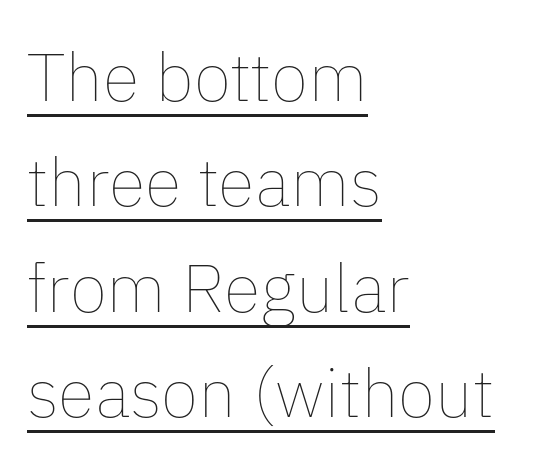
Words appear dense and cohesive because spacing is normal. Reading down the column, the eye jumps a familiar distance to each next line. The face used here appears with an underline applied. Proportional: the letters do not fall into vertical columns. Is the type heavy? It reads as light-to-regular instead.
